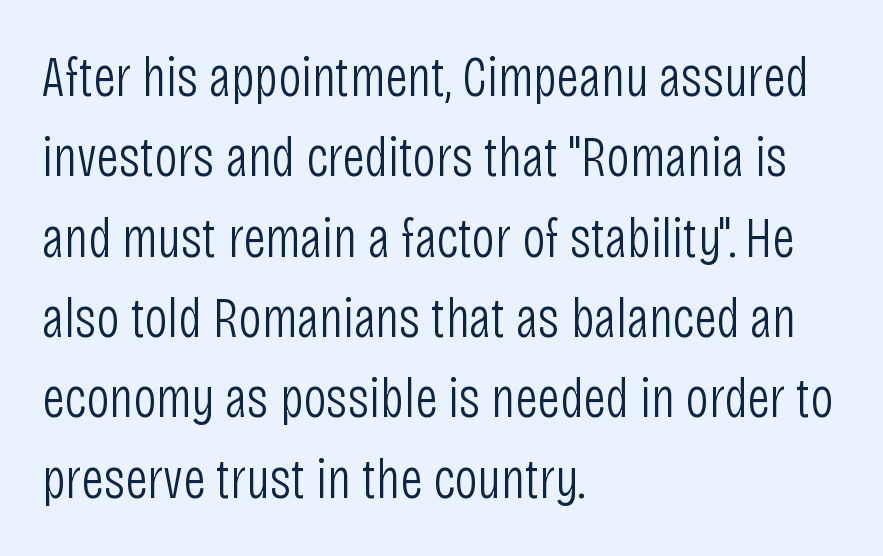
Q: Is the text bold? A: No.
Q: Is the text italic (slanted)? A: No, it is upright.
Q: Is the typeface a serif or a sans-serif typeface? A: Sans-serif.
Q: Is the text underlined? A: No.
Q: How is the paragraph aligned? A: Left-aligned.
Q: Is the spacing between letters normal or unusually wide? A: Normal.
Q: Is the spacing between lines tight, normal or loose? A: Normal.
Q: Width (condensed, normal, or wide)? A: Condensed.
Q: Stroke contrast? A: Low.
Q: x-height? A: Large.
Q: Monospaced? A: No.
